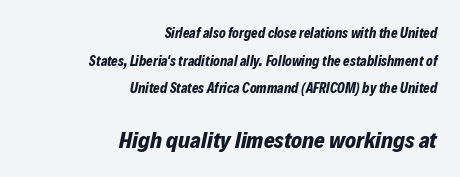
The image shows 23 px bold type, italic (leaning right); set right-aligned, loose line spacing (1.97x), normal letter spacing, not underlined; the second (bottom) block is 1.64x larger.
